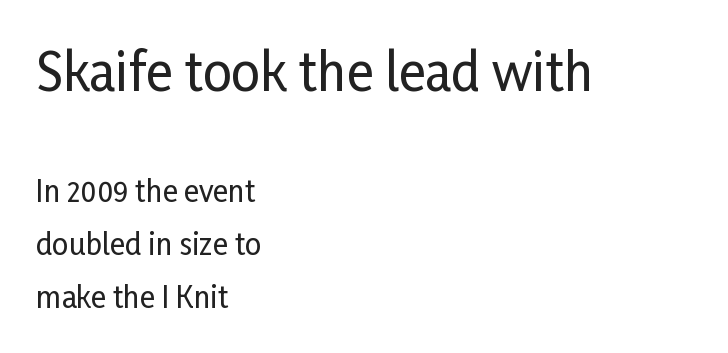
The image shows 51 px condensed sans-serif type, upright; set left-aligned, line spacing 1.84x, normal letter spacing, not underlined; the first (top) block is 1.76x larger; low stroke contrast and a medium x-height.
